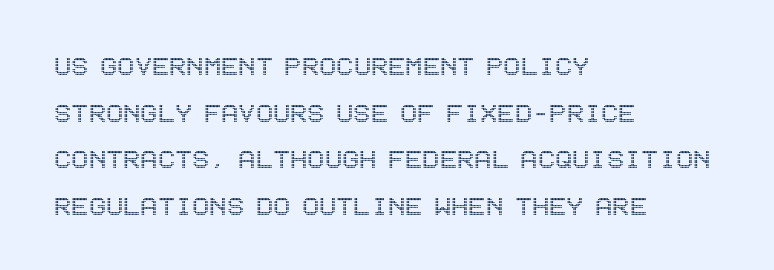
{"italic": "no", "width": "condensed", "x_height": "large", "underline": "no", "align": "left", "line_spacing": "normal", "line_spacing_ratio": 1.46, "letter_spacing": "normal", "letter_spacing_em": 0.0, "glyph_px": 32}
